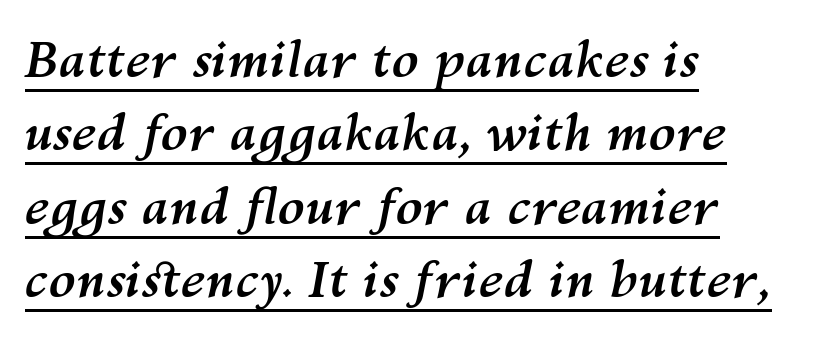
You could not count columns in this text — the font is proportionally spaced. All the whitespace from short lines collects on the right. In terms of leading, this rendering sits right in the middle. Standard letterfit; no display-style spreading of the glyphs. The rendering applies a slant to the glyphs.
